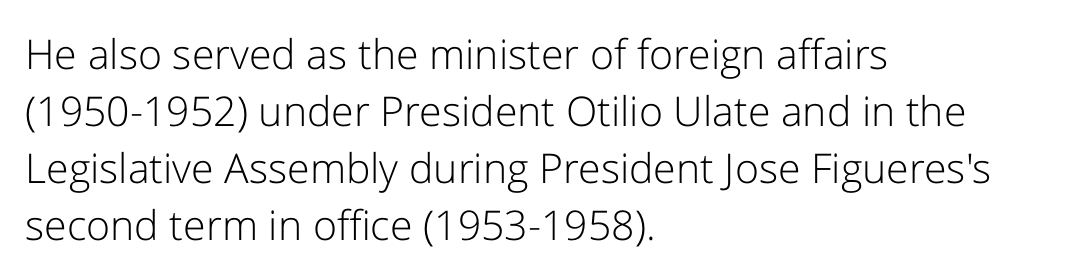
Q: Is the text bold? A: No.
Q: Is the text italic (slanted)? A: No, it is upright.
Q: Is the typeface a serif or a sans-serif typeface? A: Sans-serif.
Q: Is the text underlined? A: No.
Q: How is the paragraph aligned? A: Left-aligned.
Q: Is the spacing between letters normal or unusually wide? A: Normal.
Q: Is the spacing between lines tight, normal or loose? A: Normal.
Q: Width (condensed, normal, or wide)? A: Normal.
Q: Stroke contrast? A: Low.
Q: x-height? A: Medium.
Q: Monospaced? A: No.
